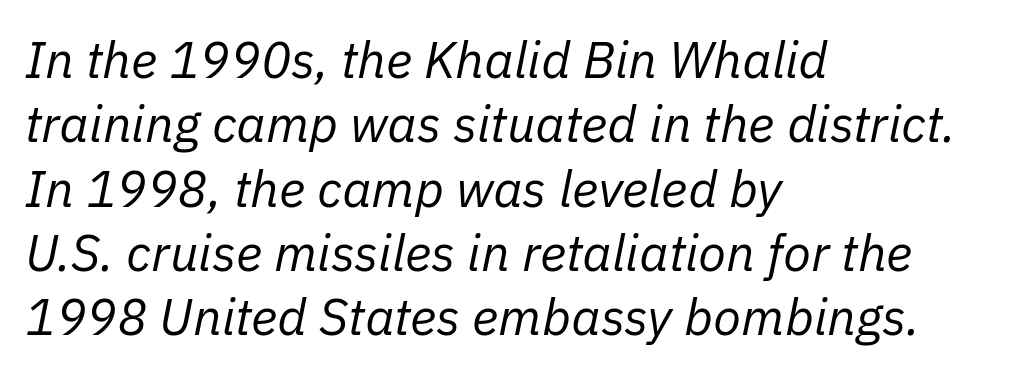
Q: Is the text bold? A: No.
Q: Is the text italic (slanted)? A: Yes, it leans right by about 11 degrees.
Q: Is the text underlined? A: No.
Q: How is the paragraph aligned? A: Left-aligned.
Q: Is the spacing between letters normal or unusually wide? A: Normal.
Q: Is the spacing between lines tight, normal or loose? A: Normal.
Q: Width (condensed, normal, or wide)? A: Normal.
Q: Stroke contrast? A: Low.
Q: x-height? A: Medium.
Q: Monospaced? A: No.
